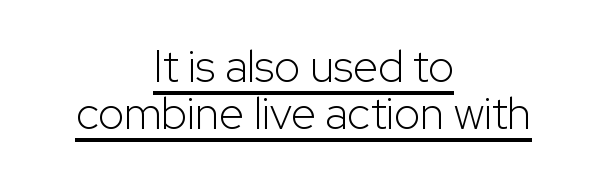
Upright lettering throughout. Heft: none added — not bold. Honestly, the letter spacing is just normal — you wouldn't notice it. The face used here is a sans, in the tradition of grotesques and geometrics. The typesetter chose a symmetrical, centered arrangement here. The words here are underlined.
